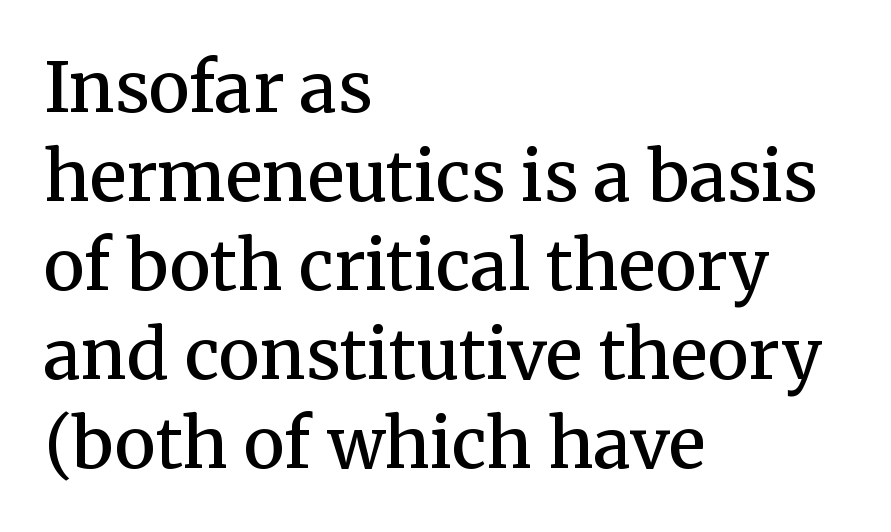
I'd describe the lettering as semibold — firm but not a full bold. Nobody drew a line under any word here. Nobody touched the tracking dial on this one. Every row of glyphs begins at an identical x-position on the left. Designer's note — italics off, roman on. Varying glyph widths throughout — classic text-font behaviour.
